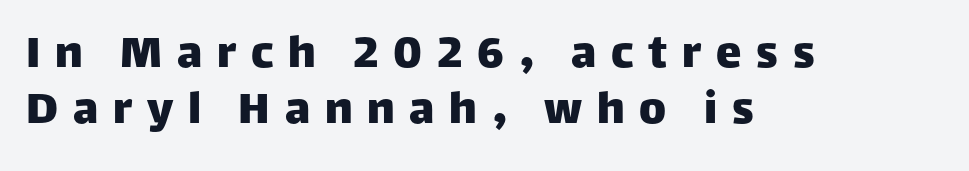
A typesetter would mark this as roman, not italic. The compositor pushed each line to the left boundary. Any mark beneath the type? The region is blank. The tracking jumps out immediately: characters are airy and widely separated. Look at the bottom of the vertical strokes: they stop flat, with no serifs. Think of a printed novel: that variable character pitch is what you see here.
